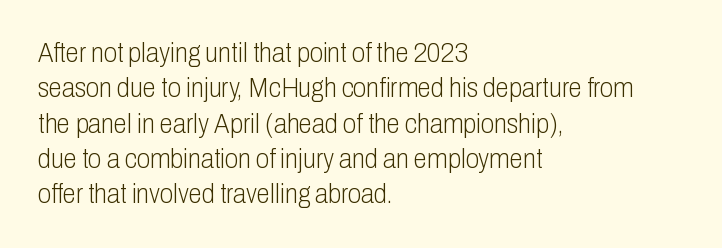
The image shows 27 px text type, upright; set left-aligned, normal line spacing (1.31x), normal letter spacing, not underlined.
